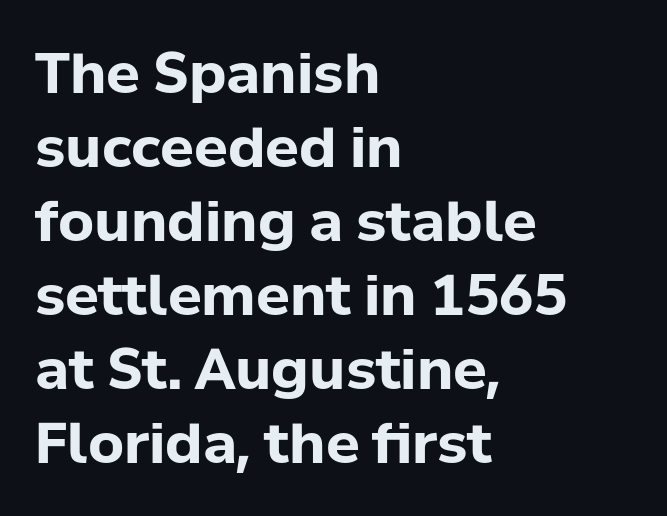
A typesetter would call this proportional, since set widths differ per character. The letters stand straight up with perfectly vertical stems. Type style note: lacks serifs. Just letters on the line, the space beneath them empty.
